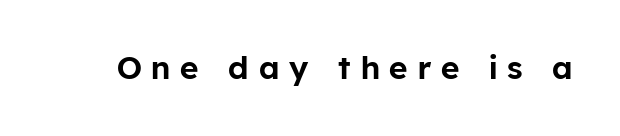
The image shows 32 px sans-serif type, upright; set unusually wide letter spacing (+0.31 em), not underlined; low stroke contrast and a medium x-height.
